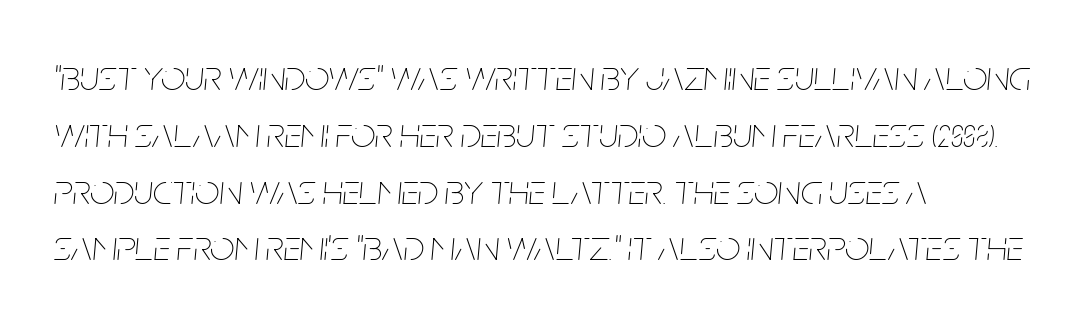
{"italic": "yes", "lean": "right", "slant_degrees": 5, "bold": "no", "weight": "thin", "width": "condensed", "stroke_contrast": "low", "x_height": "large", "monospaced": "no", "underline": "no", "align": "left", "line_spacing": "normal", "line_spacing_ratio": 1.32, "letter_spacing": "normal", "letter_spacing_em": 0.0, "glyph_px": 43}
